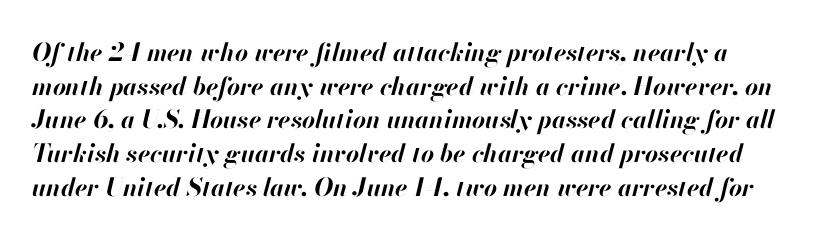
The image shows 25 px bold type, italic (leaning right); set normal line spacing (1.35x), normal letter spacing, not underlined.
